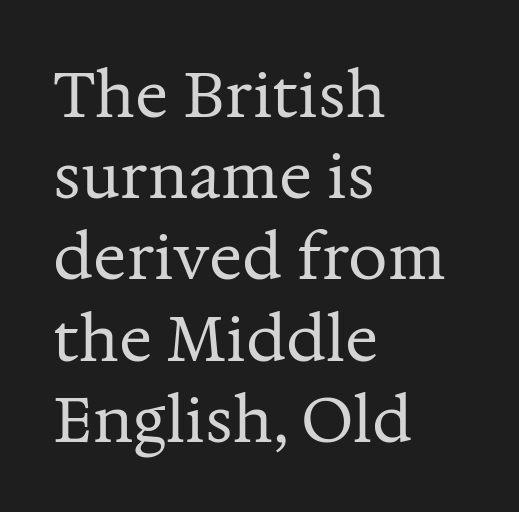
{"serif": "yes", "italic": "no", "bold": "no", "weight": "regular", "width": "normal", "stroke_contrast": "medium", "x_height": "medium", "monospaced": "no", "underline": "no", "align": "left", "line_spacing": "normal", "line_spacing_ratio": 1.31, "letter_spacing": "normal", "letter_spacing_em": 0.0, "glyph_px": 62}
